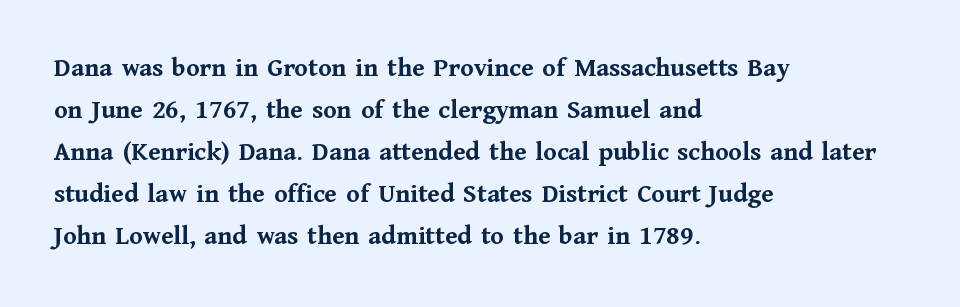
Q: Is the text bold? A: Yes.
Q: Is the text italic (slanted)? A: No, it is upright.
Q: Is the text underlined? A: No.
Q: How is the paragraph aligned? A: Left-aligned.
Q: Is the spacing between letters normal or unusually wide? A: Normal.
Q: Is the spacing between lines tight, normal or loose? A: Normal.
